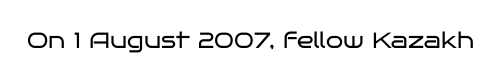
The image shows 22 px text type, upright; set normal letter spacing, not underlined.
